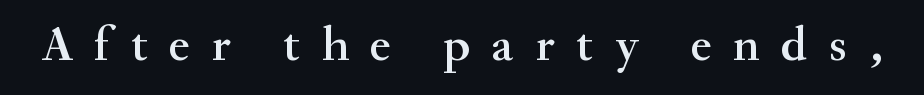
Here the glyphs are tracked loosely, breaking word shapes into spaced letters. Italic? Not at all — the glyphs are vertical. A typesetter would label this face a serif. A typesetter would call this proportional, since set widths differ per character. The strip under each line holds only bare page.
